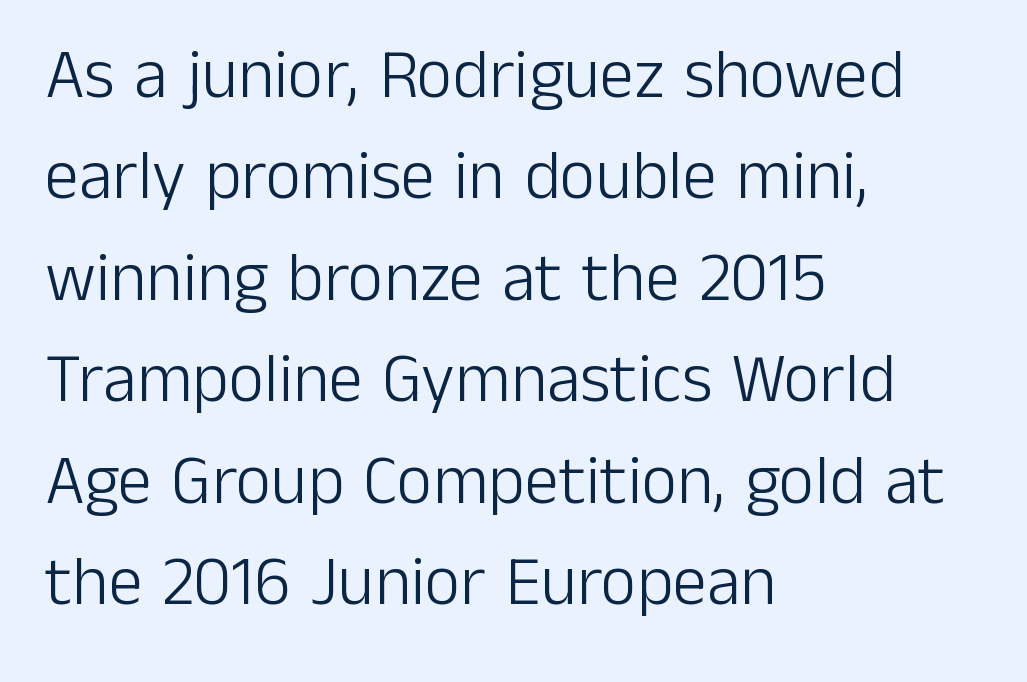
{"serif": "no", "italic": "no", "bold": "no", "weight": "light", "width": "normal", "stroke_contrast": "low", "x_height": "medium", "monospaced": "no", "underline": "no", "align": "left", "line_spacing": "normal", "line_spacing_ratio": 1.47, "letter_spacing": "normal", "letter_spacing_em": 0.0, "glyph_px": 69}
